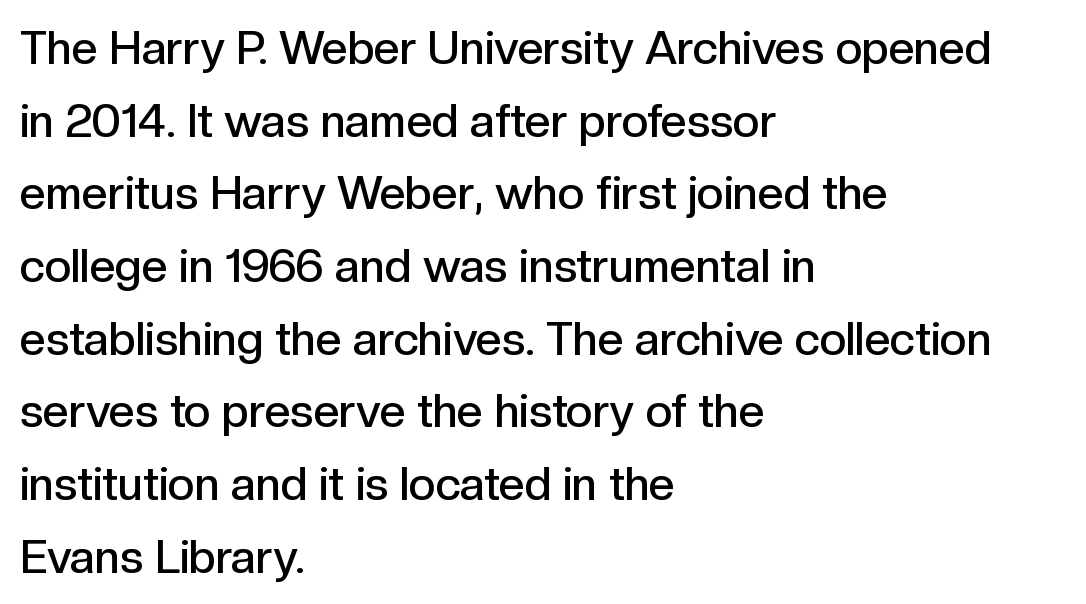
The line-height multiplier appears to be the usual default. The text was rendered using a sans face with plain stroke endings. Check the space under the baseline: it is left empty. The font's upright variant was chosen for this text. The lines in this sample share a left origin and differ only in where they stop. Inter-character spacing is left at the font's built-in metrics.
